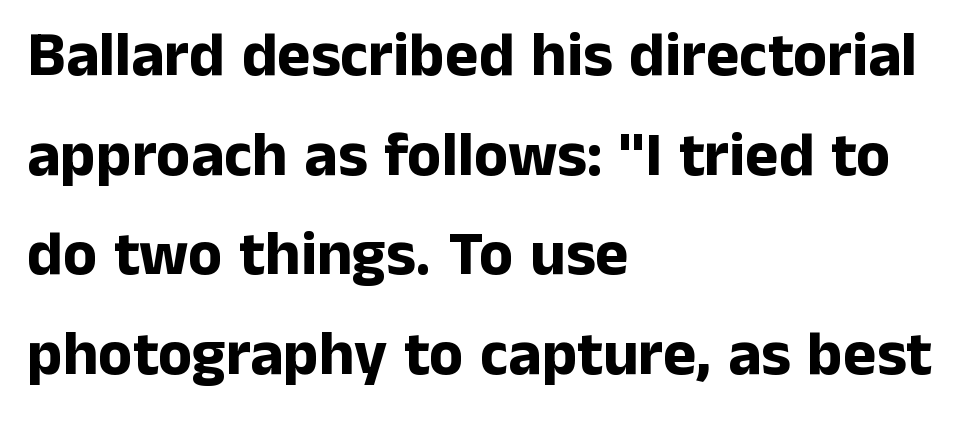
The image shows 63 px bold sans-serif type, upright; set left-aligned, normal line spacing (1.58x), normal letter spacing, not underlined; low stroke contrast and a medium x-height.
